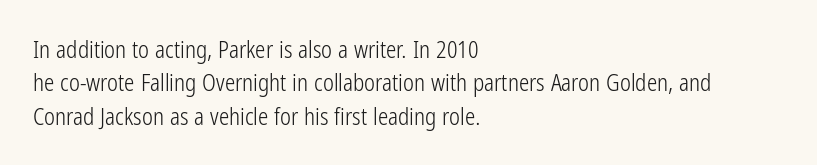
{"italic": "no", "bold": "no", "underline": "no", "align": "left", "line_spacing": "normal", "line_spacing_ratio": 1.45, "letter_spacing": "normal", "letter_spacing_em": 0.0, "glyph_px": 23}
